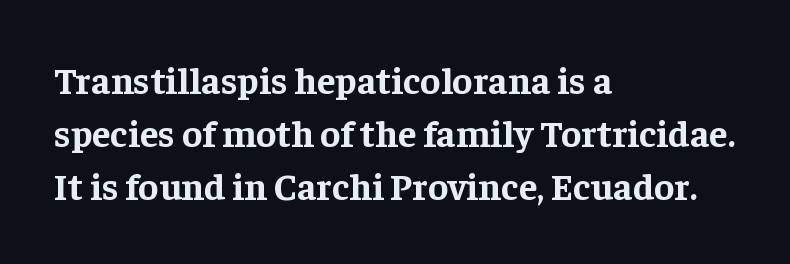
Leftover space on each line is placed entirely after the last word. These lines are rendered in a variable-pitch font. A full-strength bold gives these letters their thick strokes. Every stem runs plumb, perpendicular to the baseline. The face used here is rendered with its standard letterfit. Notice how descenders clear the ascenders below comfortably — that's standard leading.
